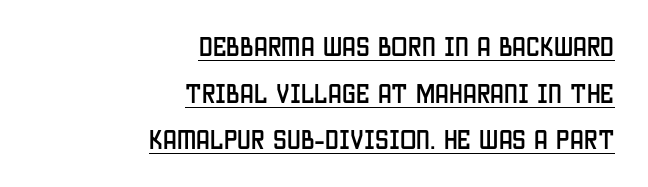
The image shows 22 px text type, upright; set right-aligned, loose line spacing (2.12x), normal letter spacing, underlined.
